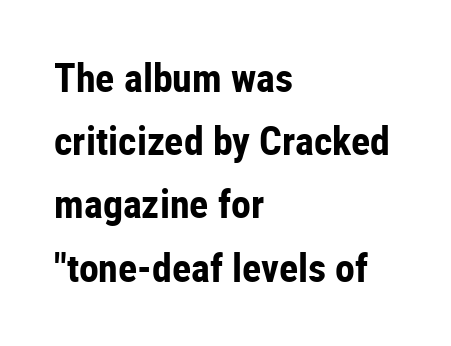
Here the designer chose a conventional face with non-uniform glyph widths. The gaps between neighbouring characters are ordinary and unremarkable. A typesetter would label this face a sans. The face used here has the dense, thick strokes of a bold. The typesetter chose a ragged-right arrangement here. Plain, unruled lines of type.
